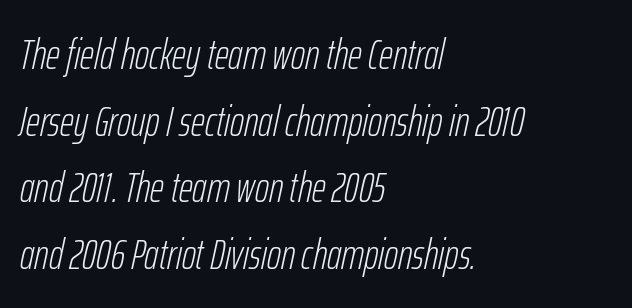
Q: Is the text bold? A: No.
Q: Is the text italic (slanted)? A: Yes, it leans right by about 12 degrees.
Q: Is the text underlined? A: No.
Q: How is the paragraph aligned? A: Left-aligned.
Q: Is the spacing between letters normal or unusually wide? A: Normal.
Q: Is the spacing between lines tight, normal or loose? A: Normal.
Q: Width (condensed, normal, or wide)? A: Condensed.
Q: Stroke contrast? A: Low.
Q: x-height? A: Medium.
Q: Monospaced? A: No.
